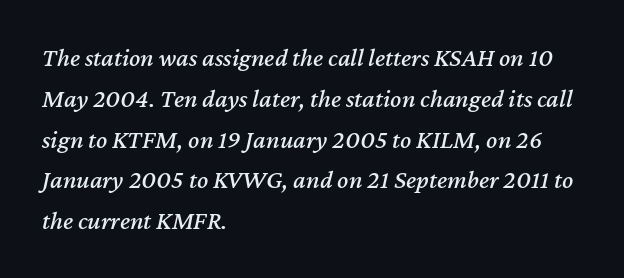
Q: Is the text italic (slanted)? A: Yes, it leans right by about 12 degrees.
Q: Is the text underlined? A: No.
Q: How is the paragraph aligned? A: Left-aligned.
Q: Is the spacing between letters normal or unusually wide? A: Normal.
Q: Is the spacing between lines tight, normal or loose? A: Normal.
